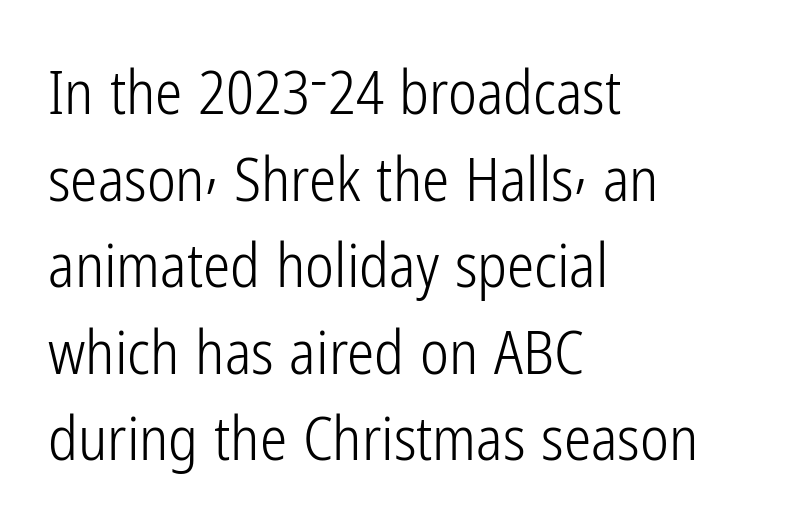
Short and long lines alike share a common starting point at left. Every stem runs plumb, perpendicular to the baseline. The passage shown is typed in a proportional face where columns would drift. This rendering leaves character spacing at its baseline value. Font category for this specimen: sans-serif.
